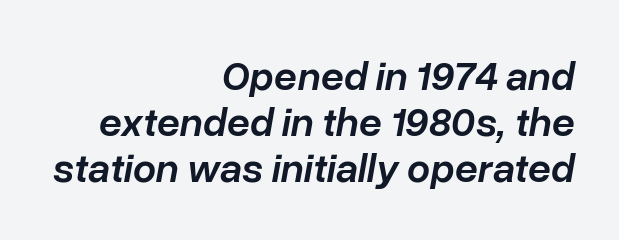
A flush-right, rag-left setting is used for this passage. The space directly below the letters is spotless. An italicized treatment has been applied to the whole sample. The horizontal fit of the characters is conventional and even. One glance says dense: line gaps are narrower than usual. You could not count columns in this text — the font is proportionally spaced.
